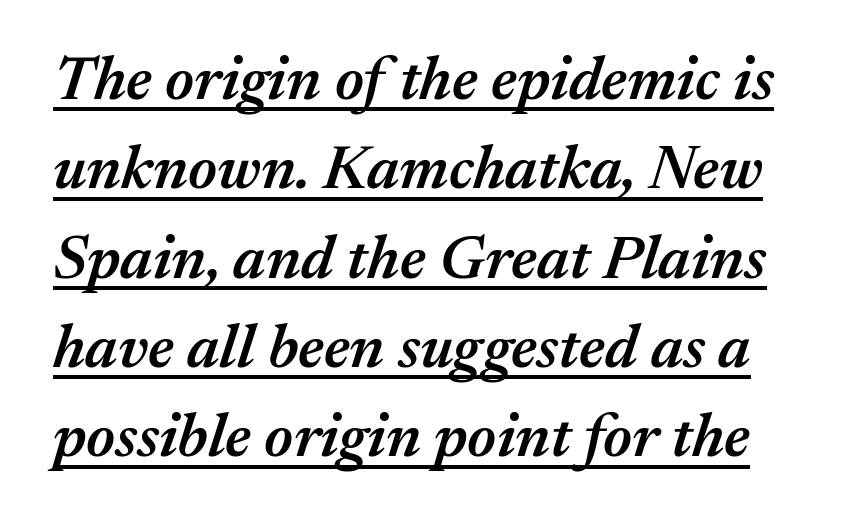
The image shows 62 px semibold type, italic (leaning right); set normal line spacing (1.44x), normal letter spacing, underlined; medium stroke contrast and a medium x-height.
